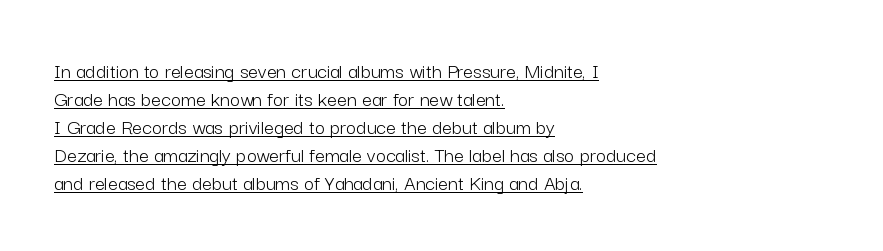
{"italic": "no", "bold": "no", "underline": "yes", "align": "left", "line_spacing": "normal", "line_spacing_ratio": 1.27, "letter_spacing": "normal", "letter_spacing_em": 0.0, "glyph_px": 22}
